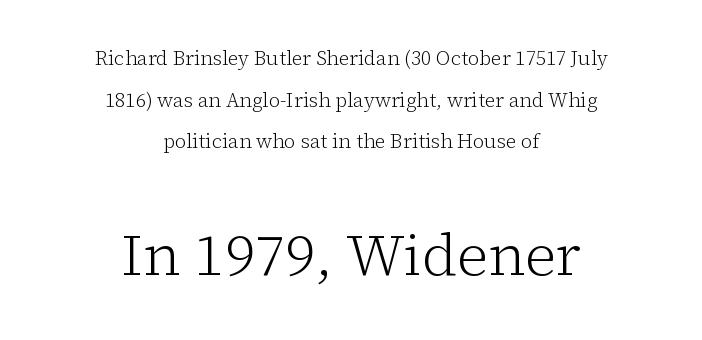
Q: Is the text bold? A: No.
Q: Is the text italic (slanted)? A: No, it is upright.
Q: Is the typeface a serif or a sans-serif typeface? A: Serif.
Q: Is the text underlined? A: No.
Q: How is the paragraph aligned? A: Centered.
Q: Is the spacing between letters normal or unusually wide? A: Normal.
Q: Is the spacing between lines tight, normal or loose? A: Loose.
Q: Which block of text is set in a larger size, the first (top) or the second (bottom)? A: The second (bottom) one.
Q: Width (condensed, normal, or wide)? A: Normal.
Q: Stroke contrast? A: Low.
Q: x-height? A: Medium.
Q: Monospaced? A: No.
